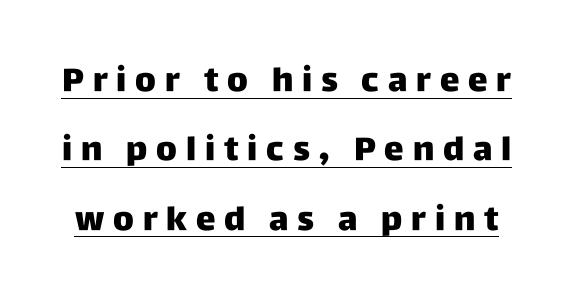
{"serif": "no", "italic": "no", "width": "normal", "stroke_contrast": "low", "x_height": "large", "monospaced": "no", "underline": "yes", "line_spacing": "loose", "line_spacing_ratio": 2.1, "letter_spacing": "wide", "letter_spacing_em": 0.27, "glyph_px": 33}
